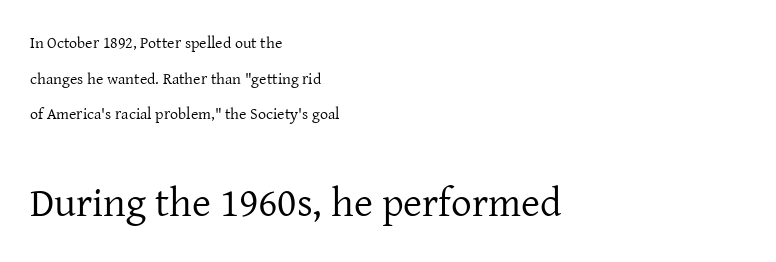
The image shows 41 px regular-weight serif type, upright; set left-aligned, loose line spacing (2.23x), normal letter spacing, not underlined; the second (bottom) block is 2.56x larger; low stroke contrast and a medium x-height.
